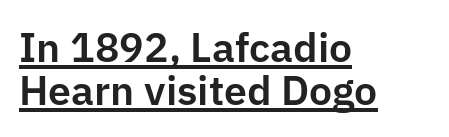
{"serif": "no", "italic": "no", "width": "normal", "stroke_contrast": "low", "x_height": "medium", "monospaced": "no", "underline": "yes", "align": "left", "line_spacing": "tight", "line_spacing_ratio": 1.06, "letter_spacing": "normal", "letter_spacing_em": 0.0, "glyph_px": 41}
